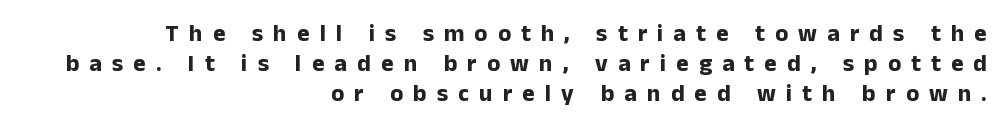
Q: Is the text bold? A: Yes.
Q: Is the text italic (slanted)? A: No, it is upright.
Q: Is the text underlined? A: No.
Q: How is the paragraph aligned? A: Right-aligned.
Q: Is the spacing between letters normal or unusually wide? A: Unusually wide.
